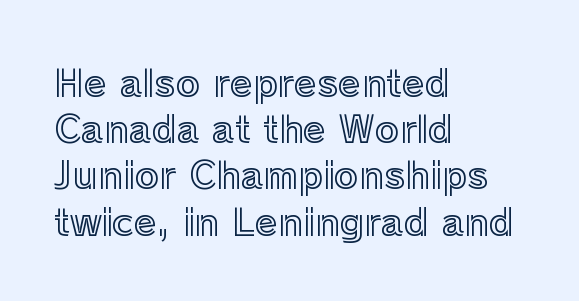
The rendering uses natural spacing where letterforms have individual widths. Reading down the column, the eye jumps a familiar distance to each next line. Short note: letters normally spaced. Anything drawn beneath the words? Only blank space. The paragraph has a hard left edge and a soft right edge. Every stem runs plumb, perpendicular to the baseline.
